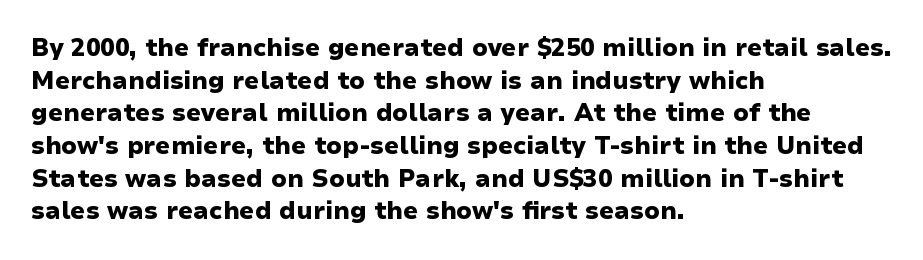
{"italic": "no", "bold": "yes", "underline": "no", "align": "left", "line_spacing": "normal", "line_spacing_ratio": 1.36, "letter_spacing": "normal", "letter_spacing_em": 0.0, "glyph_px": 24}
